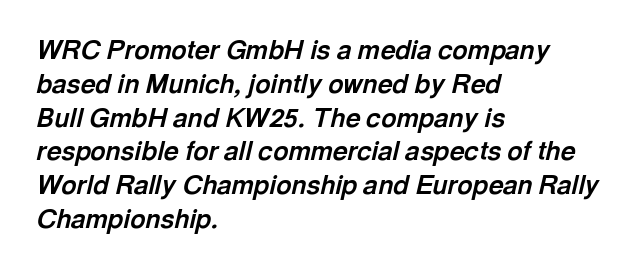
The image shows 26 px bold type, italic (leaning right); set left-aligned, normal line spacing (1.3x), normal letter spacing, not underlined.
